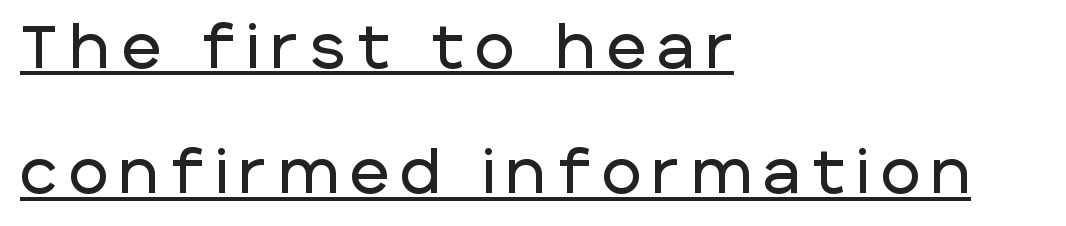
The image shows 60 px sans-serif type, upright; set left-aligned, loose line spacing (2.09x), unusually wide letter spacing (+0.2 em), underlined; low stroke contrast and a large x-height.
